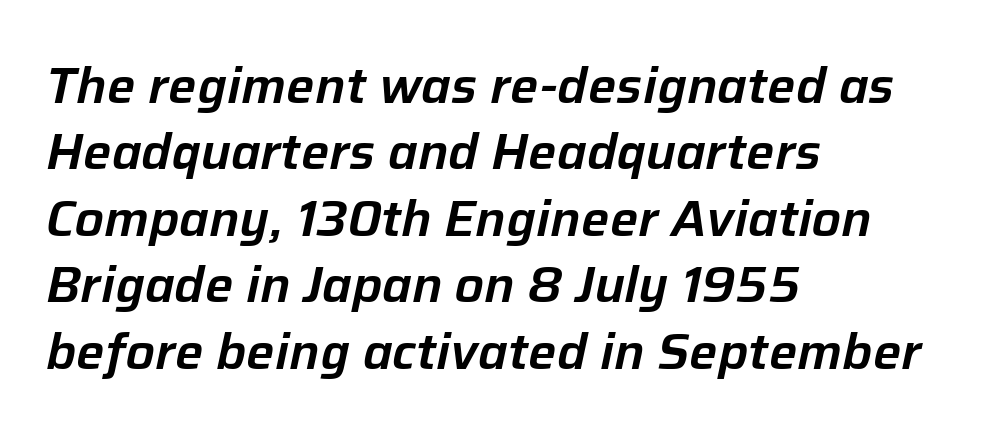
Q: Is the text italic (slanted)? A: Yes, it leans right by about 12 degrees.
Q: Is the text underlined? A: No.
Q: How is the paragraph aligned? A: Left-aligned.
Q: Is the spacing between letters normal or unusually wide? A: Normal.
Q: Is the spacing between lines tight, normal or loose? A: Normal.
Q: Width (condensed, normal, or wide)? A: Normal.
Q: Stroke contrast? A: Low.
Q: x-height? A: Medium.
Q: Monospaced? A: No.
